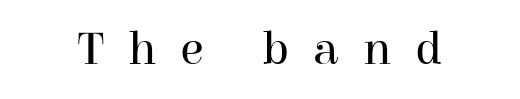
{"serif": "yes", "italic": "no", "bold": "no", "weight": "regular", "width": "normal", "stroke_contrast": "high", "x_height": "medium", "monospaced": "no", "underline": "no", "letter_spacing": "wide", "letter_spacing_em": 0.5, "glyph_px": 48}
